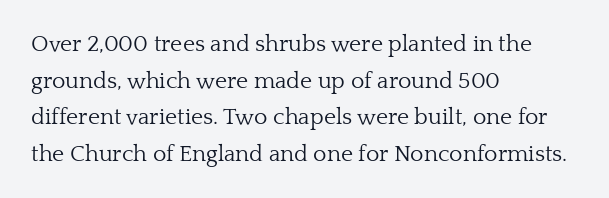
Notice how descenders clear the ascenders below comfortably — that's standard leading. Heft: none added — not bold. Posture: upright roman. The tracking reads as untouched default to a designer's eye. If you drew a ruler down the left edge, every line would touch it.
